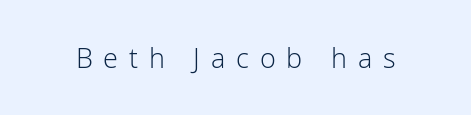
{"italic": "no", "bold": "no", "underline": "no", "letter_spacing": "wide", "letter_spacing_em": 0.4, "glyph_px": 27}
